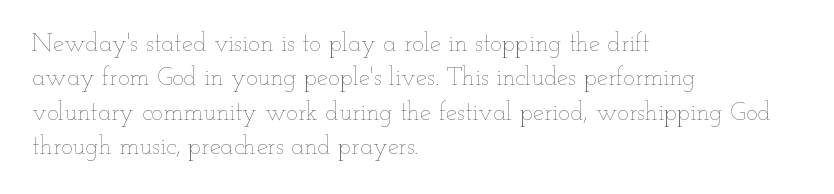
Spacing between characters is what you'd get straight out of the box. The passage shown is not underscored anywhere. The lines in this sample share a left origin and differ only in where they stop. The lines sit at an ordinary, default distance from one another. Is the type heavy? It reads as light-to-regular instead.
